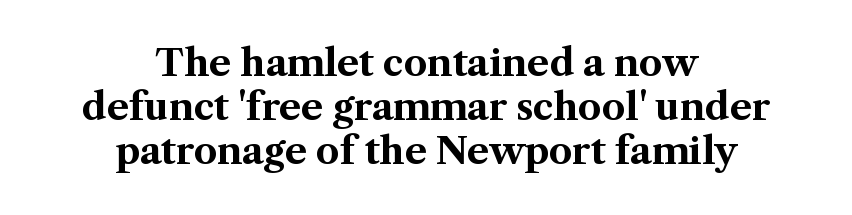
{"serif": "yes", "italic": "no", "bold": "yes", "weight": "bold", "width": "normal", "stroke_contrast": "medium", "x_height": "medium", "monospaced": "no", "underline": "no", "align": "center", "line_spacing_ratio": 1.19, "letter_spacing": "normal", "letter_spacing_em": 0.0, "glyph_px": 37}
